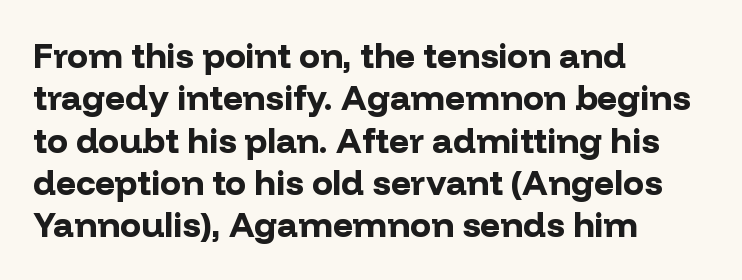
The image shows 35 px bold sans-serif type, upright; set left-aligned, line spacing 1.21x, normal letter spacing, not underlined; low stroke contrast and a medium x-height.
